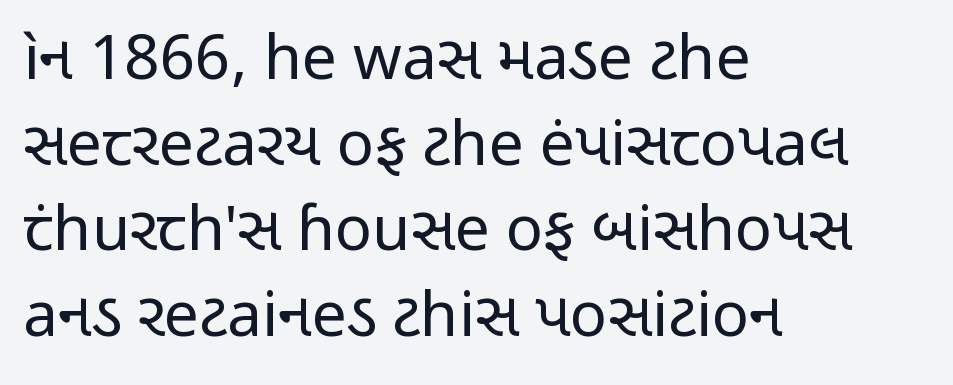
{"serif": "no", "italic": "no", "bold": "no", "weight": "regular", "width": "condensed", "stroke_contrast": "low", "x_height": "medium", "monospaced": "no", "underline": "no", "align": "left", "line_spacing": "normal", "line_spacing_ratio": 1.38, "letter_spacing": "normal", "letter_spacing_em": 0.0, "glyph_px": 62}
